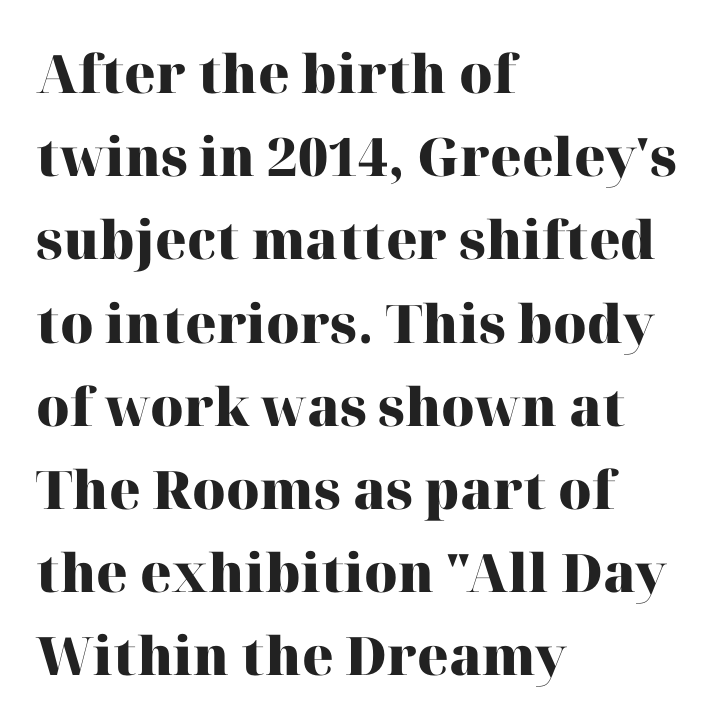
The image shows 53 px heavy serif type, upright; set left-aligned, normal line spacing (1.57x), normal letter spacing, not underlined; high stroke contrast and a medium x-height.
